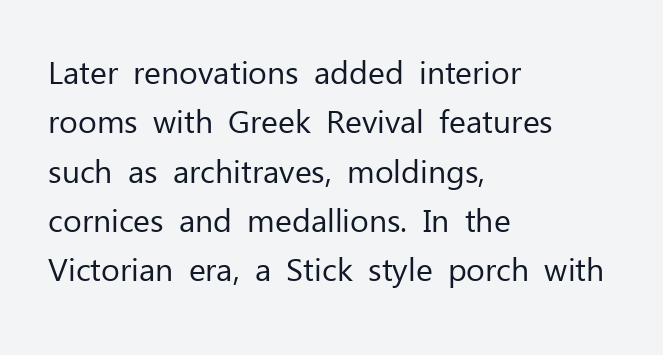
A quiet, ordinary-to-light weight characterises the typeface. These lines are rendered in a variable-pitch font. These lines keep a tight, regular rhythm from letter to letter. The characters display no serif detailing; their extremities are plain. Unlike italic type, these characters show no tilt at all.
